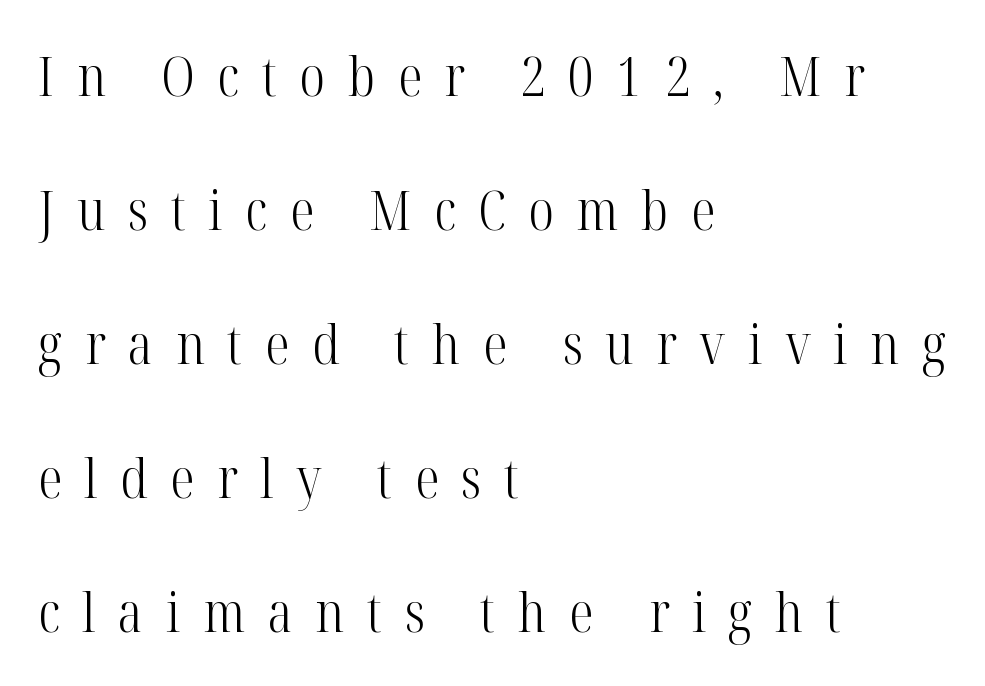
The passage is arranged the way most books set body copy — flush left. On a weight scale, this lands at 450 or below. To sum up the face: it has serifs. The zone under the glyphs is completely vacant. In terms of letterspacing, this is a distinctly airy, spread setting.
